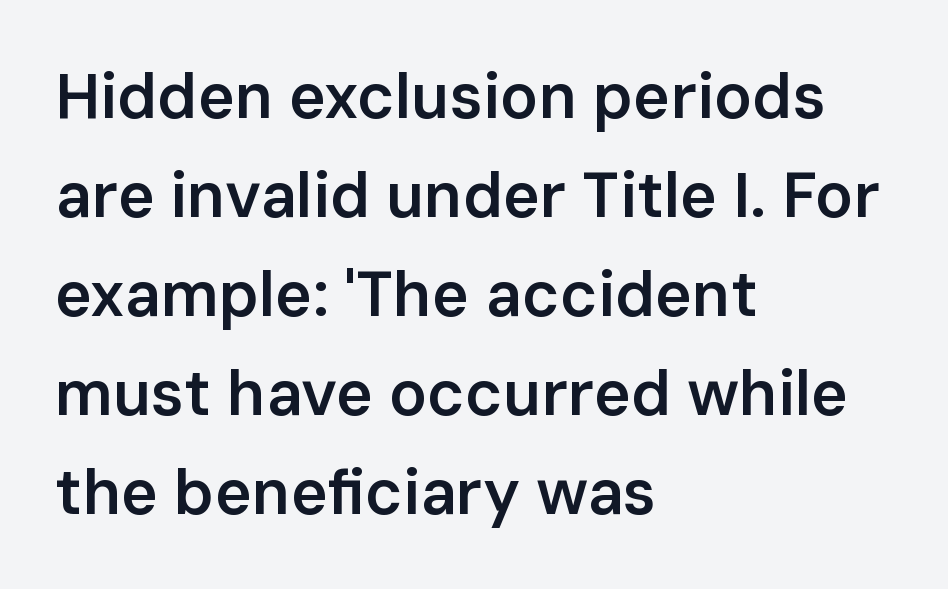
Q: Is the text bold? A: Semi-bold.
Q: Is the text italic (slanted)? A: No, it is upright.
Q: Is the typeface a serif or a sans-serif typeface? A: Sans-serif.
Q: Is the text underlined? A: No.
Q: How is the paragraph aligned? A: Left-aligned.
Q: Is the spacing between letters normal or unusually wide? A: Normal.
Q: Is the spacing between lines tight, normal or loose? A: Normal.
Q: Width (condensed, normal, or wide)? A: Normal.
Q: Stroke contrast? A: Low.
Q: x-height? A: Medium.
Q: Monospaced? A: No.
